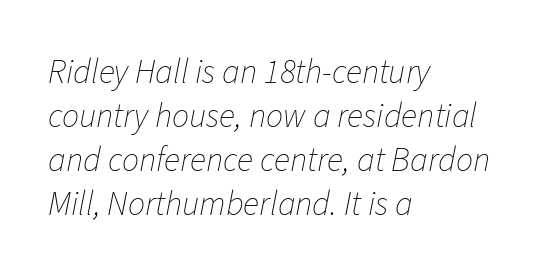
The image shows 34 px thin type, italic (leaning right); set left-aligned, normal line spacing (1.29x), normal letter spacing, not underlined; low stroke contrast and a medium x-height.
